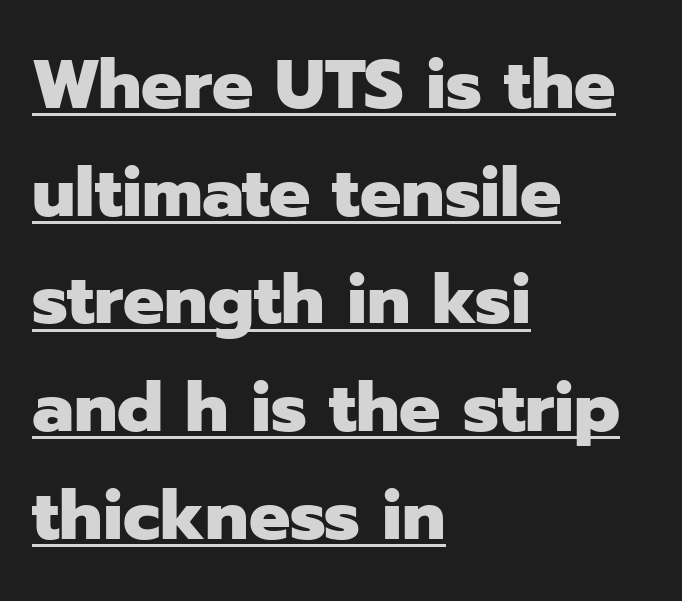
Each letter keeps its own natural width here, so spacing adapts to shape. Posture: vertical. These lines are composed in type without serifs. Baseline-to-baseline distance is the conventional proportion of letter height.
